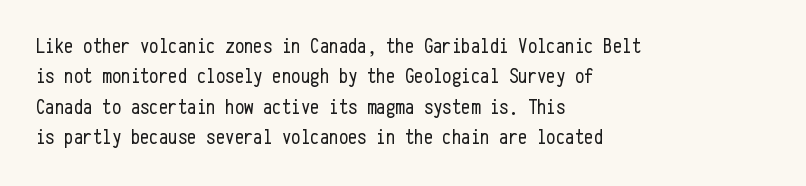
{"italic": "no", "bold": "no", "underline": "no", "align": "left", "line_spacing": "normal", "line_spacing_ratio": 1.45, "letter_spacing": "normal", "letter_spacing_em": 0.0, "glyph_px": 21}
